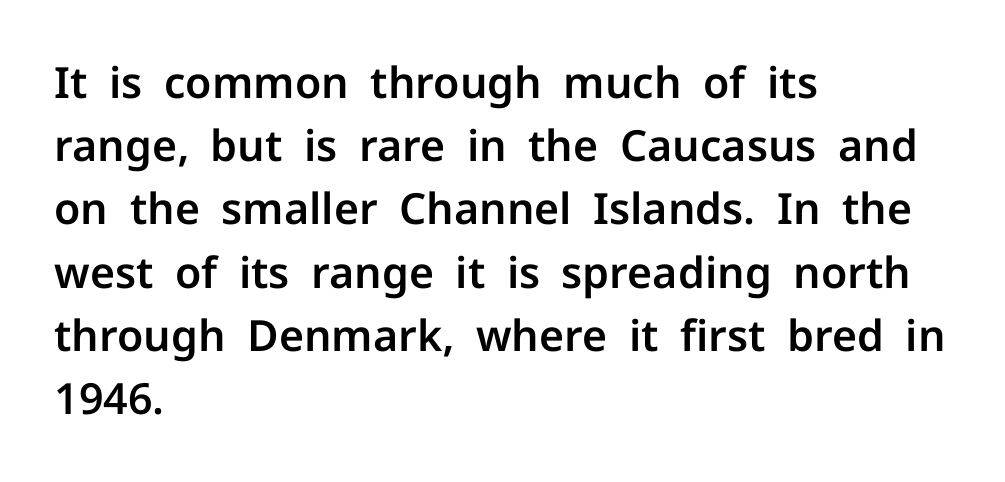
Character widths vary here, with narrow letters taking less room than wide ones. Just letters on the line, the space beneath them empty. Teacher's note: observe the even left margin — that is flush-left alignment. Type style note: lacks serifs. How would I describe the line gaps? Plain and ordinary.
